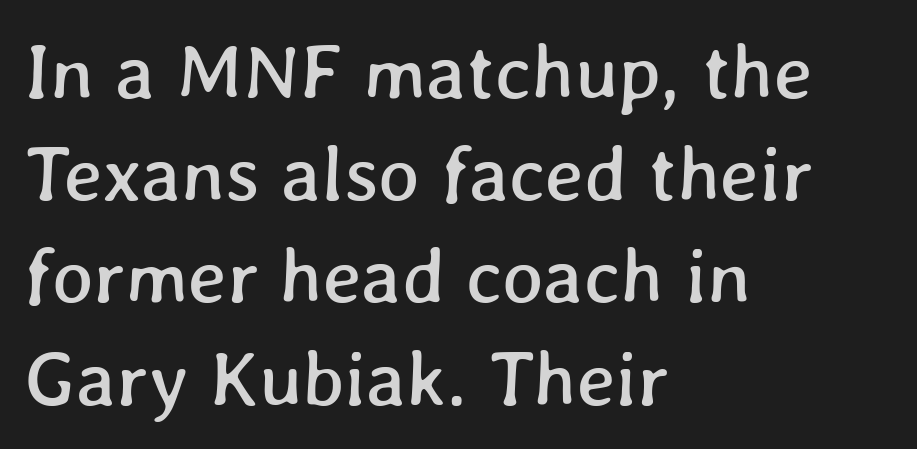
The image shows 78 px text type; set left-aligned, normal line spacing (1.31x), normal letter spacing, not underlined; low stroke contrast and a medium x-height.
